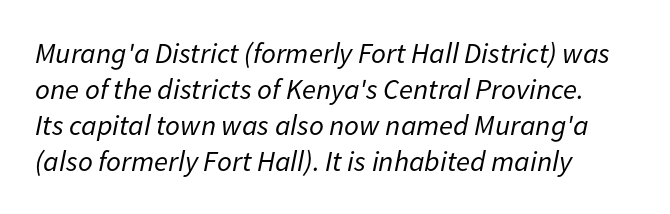
Q: Is the text bold? A: No.
Q: Is the text italic (slanted)? A: Yes, it leans right by about 11 degrees.
Q: Is the text underlined? A: No.
Q: How is the paragraph aligned? A: Left-aligned.
Q: Is the spacing between letters normal or unusually wide? A: Normal.
Q: Width (condensed, normal, or wide)? A: Normal.
Q: Stroke contrast? A: Low.
Q: x-height? A: Medium.
Q: Monospaced? A: No.
